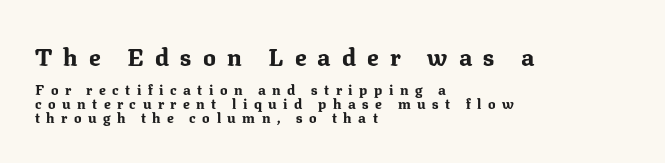
This block would grow much taller if given ordinary leading; it's compressed now. Compared with a centered layout, this one pins lines to the left instead. How are the letters spaced? Widely, with obvious added tracking. A clean baseline with only descenders dipping below it. Typographic density is high because the face is bold.
